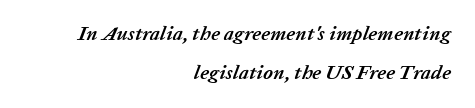
{"italic": "yes", "lean": "right", "slant_degrees": 20, "bold": "yes", "underline": "no", "align": "right", "line_spacing": "loose", "line_spacing_ratio": 1.93, "letter_spacing": "normal", "letter_spacing_em": 0.0, "glyph_px": 20}
